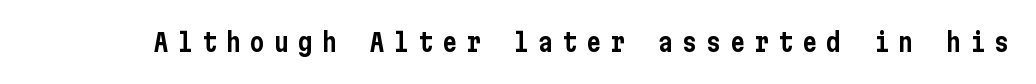
{"italic": "no", "underline": "no", "letter_spacing": "wide", "letter_spacing_em": 0.36, "glyph_px": 25}
